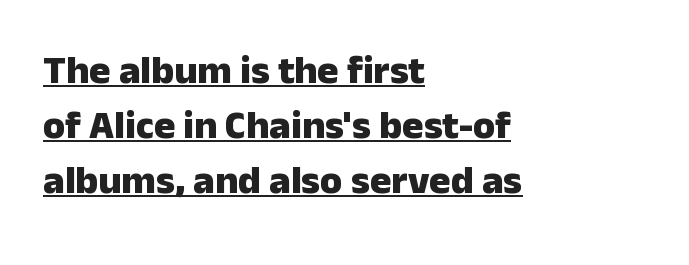
Observe the ordinary spacing: letters are neighbours, not strangers. This sample carries an underscore along the baseline area. The passage shown is typed in a proportional face where columns would drift. Posture: upright roman. What kind of face is this? One without serifs — a sans. Successive baselines arrive at the customary interval.
